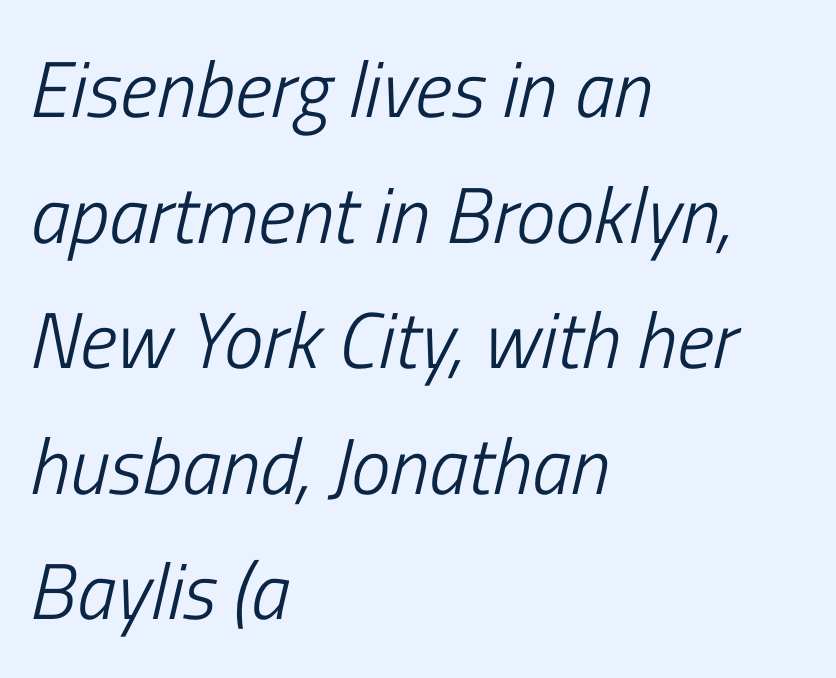
Q: Is the text bold? A: No.
Q: Is the text italic (slanted)? A: Yes, it leans right by about 13 degrees.
Q: Is the text underlined? A: No.
Q: How is the paragraph aligned? A: Left-aligned.
Q: Is the spacing between letters normal or unusually wide? A: Normal.
Q: Is the spacing between lines tight, normal or loose? A: Normal.
Q: Width (condensed, normal, or wide)? A: Condensed.
Q: Stroke contrast? A: Low.
Q: x-height? A: Medium.
Q: Monospaced? A: No.
